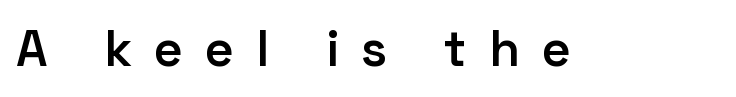
Words appear elongated and porous because spacing is wide. Descender tails drop into unmarked territory. The sample has been set in demibold, a notch under bold. Italic? Not at all — the glyphs are vertical. Spacing verdict: proportional, widths tailored to each character. The passage shown is typeset with a sans-serif family.
